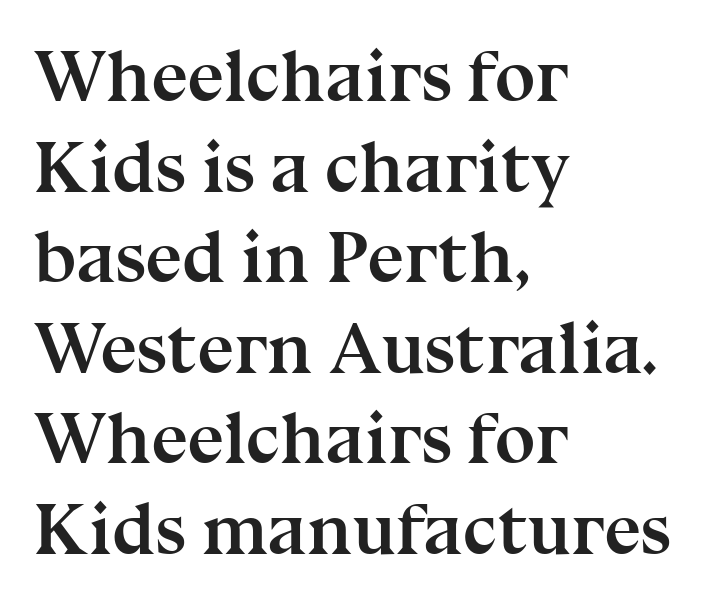
Here the designer chose a conventional face with non-uniform glyph widths. Style check: upright. Compared with typical body copy, the letter spacing here is the same. The letters carry serifs — small finishing strokes at the ends of their stems. Strong, thick strokes mark this as bold type. Descender tails drop into unmarked territory.
